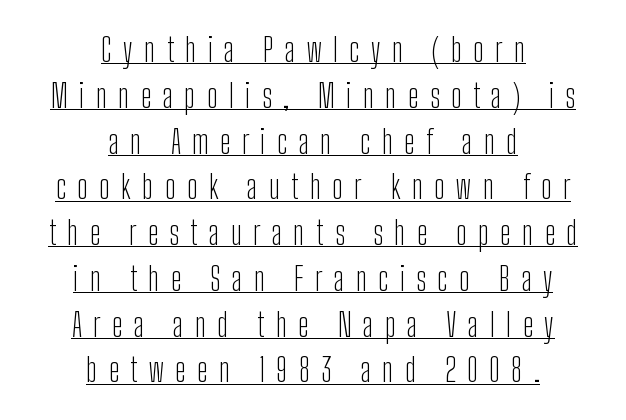
The image shows 32 px light, condensed sans-serif type, upright; set centered, normal line spacing (1.43x), unusually wide letter spacing (+0.35 em), underlined; low stroke contrast and a medium x-height.
